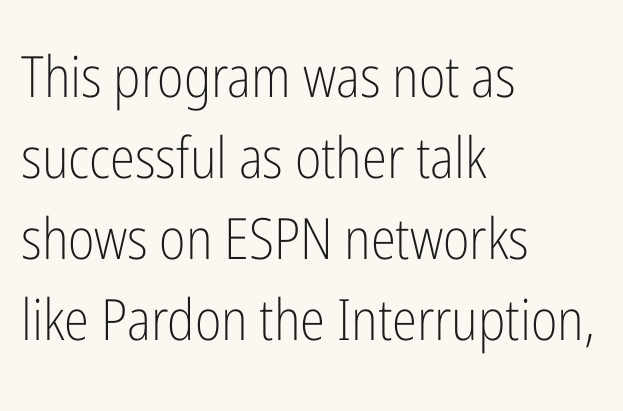
{"serif": "no", "italic": "no", "bold": "no", "weight": "light", "width": "condensed", "stroke_contrast": "low", "x_height": "medium", "monospaced": "no", "underline": "no", "align": "left", "line_spacing": "normal", "line_spacing_ratio": 1.42, "letter_spacing": "normal", "letter_spacing_em": 0.0, "glyph_px": 57}
